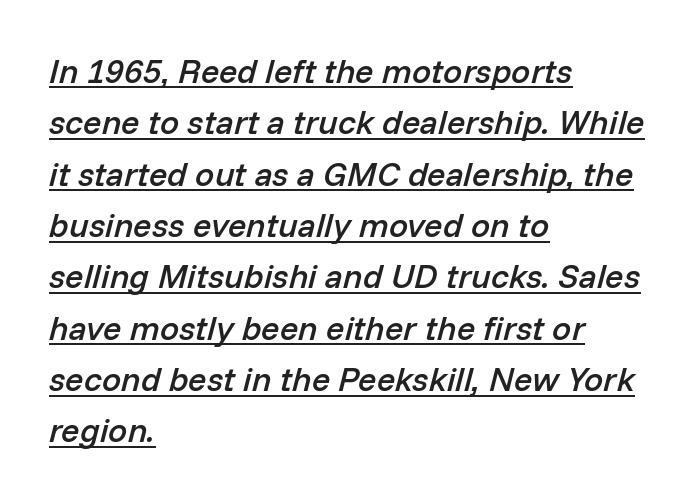
Q: Is the text bold? A: Semi-bold.
Q: Is the text italic (slanted)? A: Yes, it leans right by about 14 degrees.
Q: Is the text underlined? A: Yes.
Q: How is the paragraph aligned? A: Left-aligned.
Q: Is the spacing between letters normal or unusually wide? A: Normal.
Q: Is the spacing between lines tight, normal or loose? A: Normal.
Q: Width (condensed, normal, or wide)? A: Normal.
Q: Stroke contrast? A: Low.
Q: x-height? A: Medium.
Q: Monospaced? A: No.
